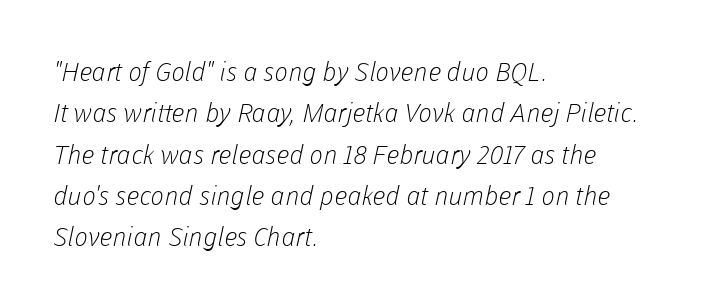
Q: Is the text bold? A: No.
Q: Is the text underlined? A: No.
Q: How is the paragraph aligned? A: Left-aligned.
Q: Is the spacing between letters normal or unusually wide? A: Normal.
Q: Is the spacing between lines tight, normal or loose? A: Normal.
